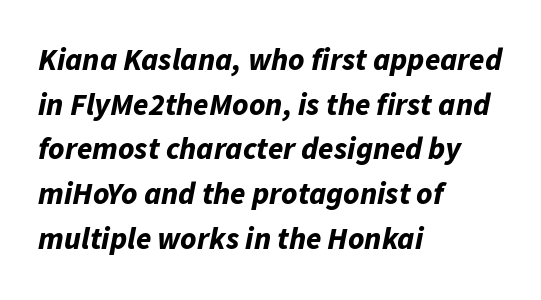
{"italic": "yes", "lean": "right", "slant_degrees": 11, "bold": "yes", "weight": "bold", "width": "normal", "stroke_contrast": "low", "x_height": "medium", "monospaced": "no", "underline": "no", "align": "left", "line_spacing": "normal", "line_spacing_ratio": 1.44, "letter_spacing": "normal", "letter_spacing_em": 0.0, "glyph_px": 31}
